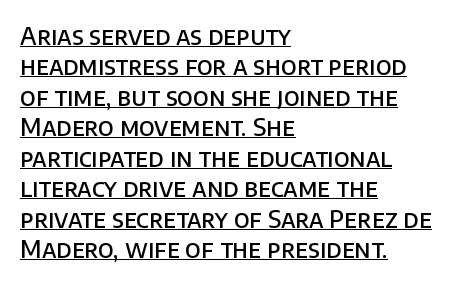
Nope, not italic — everything's standing straight. All the whitespace from short lines collects on the right. Does a line run under the words? Yes, clearly. Spacing between characters is what you'd get straight out of the box. This is the in-between weight designers call semibold or demi. The leading is moderate, giving the passage an even texture.
